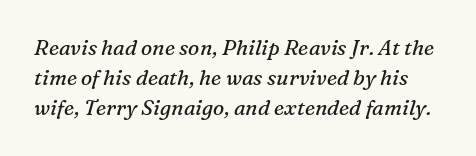
Letters rest on an invisible, unmarked baseline. One glance says typical: line gaps are just what's usual. Bold? No — there's no thickening of the strokes. This sample uses plain, unmodified letter spacing. Does the lettering tilt? It does — this is italic.
